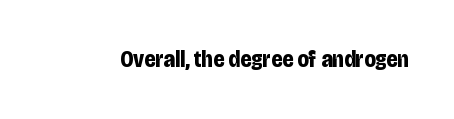
Notice how thick the strokes are: this is what a full bold looks like. In terms of letterspacing, this is plain default setting. The specimen omits any rule beneath the text block's lines. The lettering stays uniformly vertical, giving the passage a roman look.
